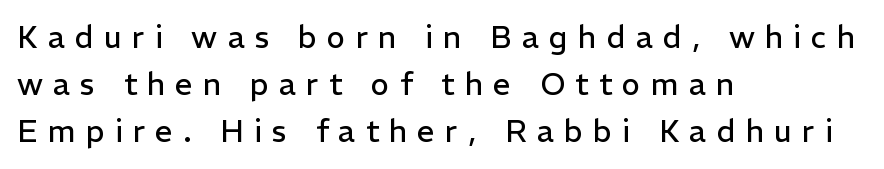
{"serif": "no", "italic": "no", "bold": "no", "weight": "regular", "width": "normal", "stroke_contrast": "low", "x_height": "medium", "monospaced": "no", "underline": "no", "align": "left", "line_spacing": "normal", "line_spacing_ratio": 1.52, "letter_spacing": "wide", "letter_spacing_em": 0.33, "glyph_px": 31}
